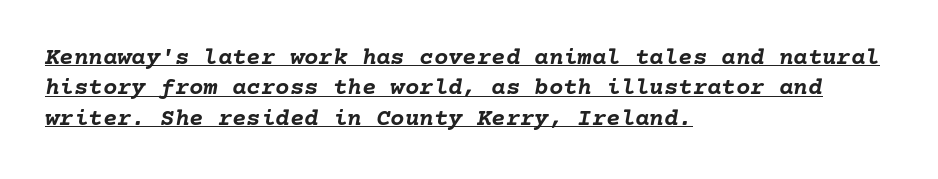
{"italic": "yes", "lean": "right", "slant_degrees": 10, "bold": "yes", "underline": "yes", "align": "left", "line_spacing": "normal", "line_spacing_ratio": 1.27, "letter_spacing": "normal", "letter_spacing_em": 0.0, "glyph_px": 24}
